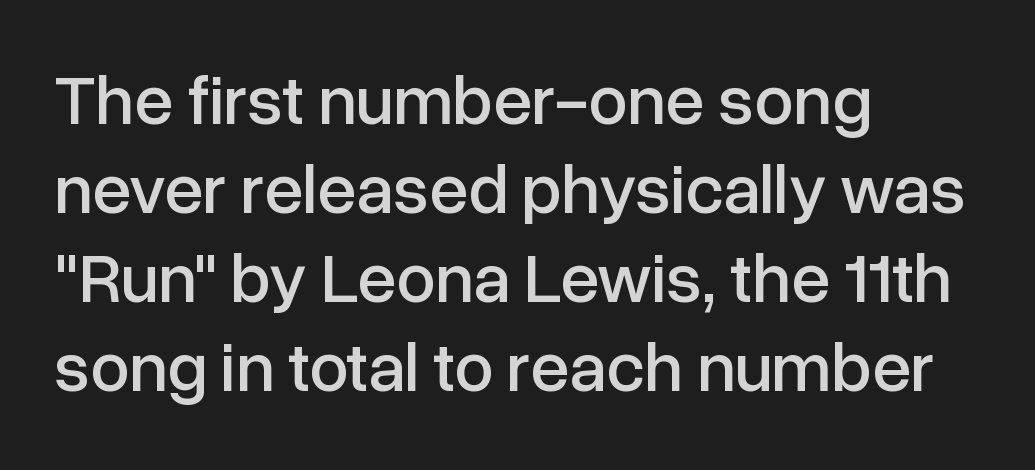
Does extra space separate the letters? No, they use regular spacing. This rendering features lettering with no underline. These lines are set flush left with a ragged right edge. A typesetter would mark this as roman, not italic.
